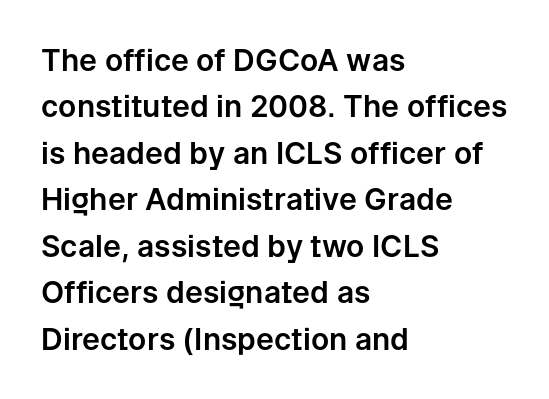
The words here are not underlined. The typography opts for an upright posture over an oblique one. What's the leading like? Ordinary, nothing unusual. A typesetter would call this proportional, since set widths differ per character.
